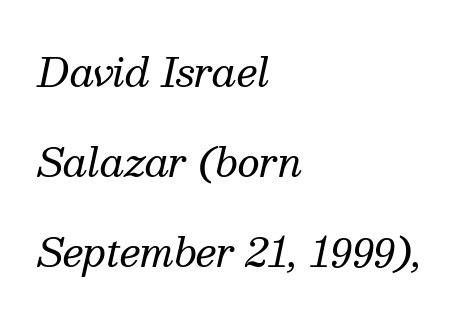
{"serif": "yes", "italic": "yes", "lean": "right", "slant_degrees": 13, "bold": "no", "weight": "regular", "width": "normal", "stroke_contrast": "medium", "x_height": "medium", "monospaced": "no", "underline": "no", "align": "left", "line_spacing": "loose", "line_spacing_ratio": 2.31, "letter_spacing": "normal", "letter_spacing_em": 0.0, "glyph_px": 39}
